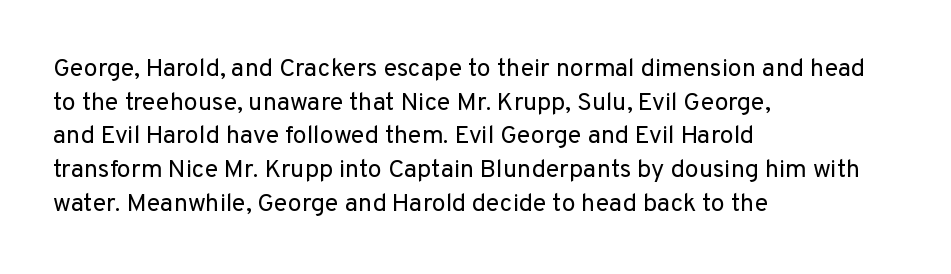
{"italic": "no", "bold": "no", "underline": "no", "align": "left", "line_spacing": "normal", "line_spacing_ratio": 1.35, "letter_spacing": "normal", "letter_spacing_em": 0.0, "glyph_px": 25}
